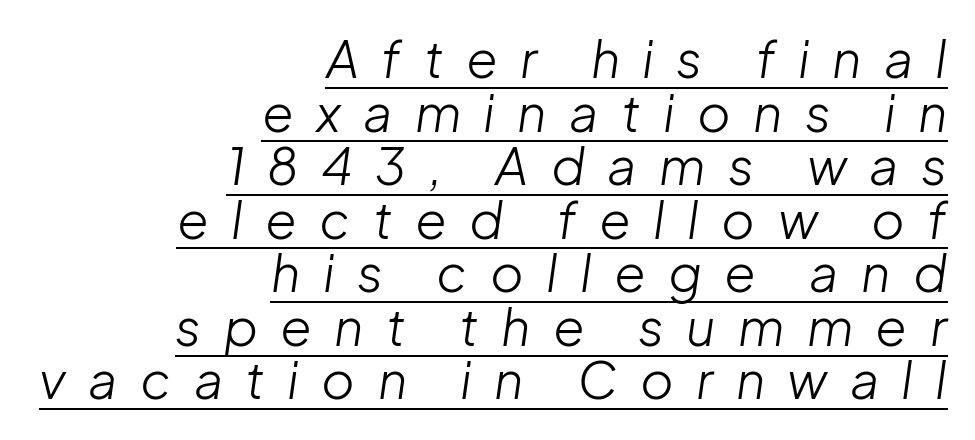
{"italic": "yes", "lean": "right", "slant_degrees": 8, "bold": "no", "weight": "light", "width": "normal", "stroke_contrast": "low", "x_height": "medium", "monospaced": "no", "underline": "yes", "align": "right", "line_spacing": "tight", "line_spacing_ratio": 1.05, "letter_spacing": "wide", "letter_spacing_em": 0.44, "glyph_px": 51}
